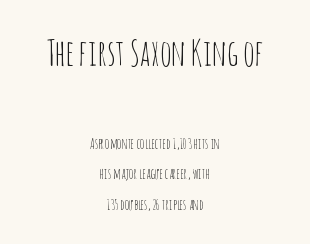
{"serif": "no", "italic": "no", "bold": "no", "weight": "thin", "width": "condensed", "stroke_contrast": "low", "x_height": "large", "monospaced": "no", "underline": "no", "align": "center", "line_spacing": "loose", "line_spacing_ratio": 2.17, "letter_spacing": "normal", "letter_spacing_em": 0.0, "larger_block": "first", "size_ratio": 2.5, "glyph_px": 35}
